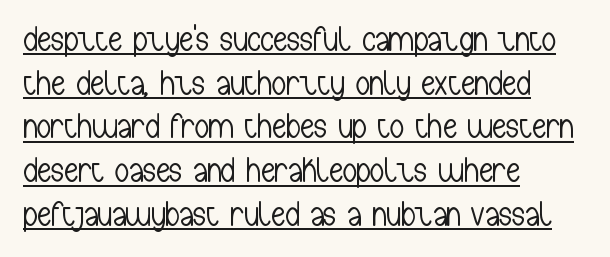
You could not count columns in this text — the font is proportionally spaced. These lines are set flush left with a ragged right edge. A typographer would call this underscored text. The letters carry no serifs — their stems end cleanly without finishing strokes. The specimen reads as upright at a glance. Nothing heavy about these letters — not bold at all.
